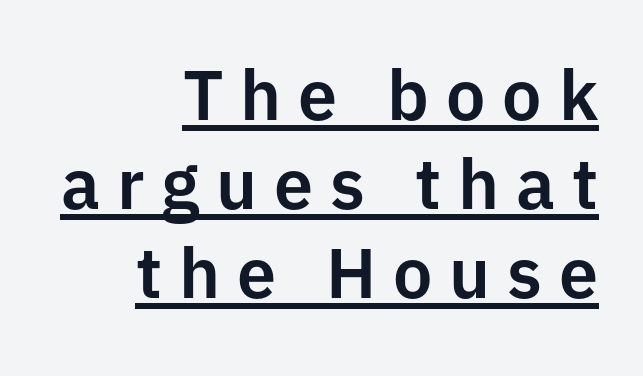
Character widths vary here, with narrow letters taking less room than wide ones. Notice how the stems are strictly vertical — no italics here. These lines are composed in type without serifs. Each word looks stretched out because of the extra space between its letters.
